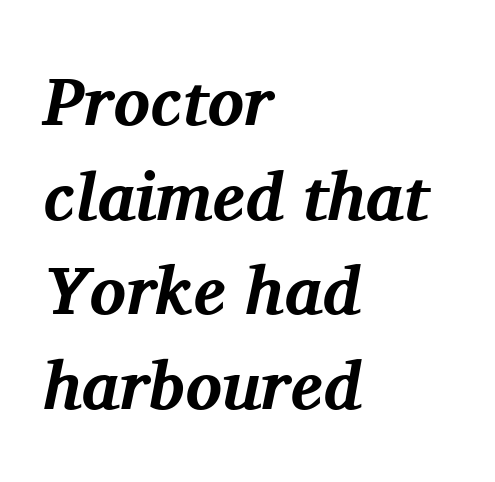
The face used here has a pronounced slope to its letters. A typesetter would call this proportional, since set widths differ per character. The vertical gap from one line to the next is medium. Serifs: yes, visible at the terminals of the letterforms. The rendering keeps characters at their native spacing. The text block is weighted toward the left margin, trailing off unevenly rightward.
